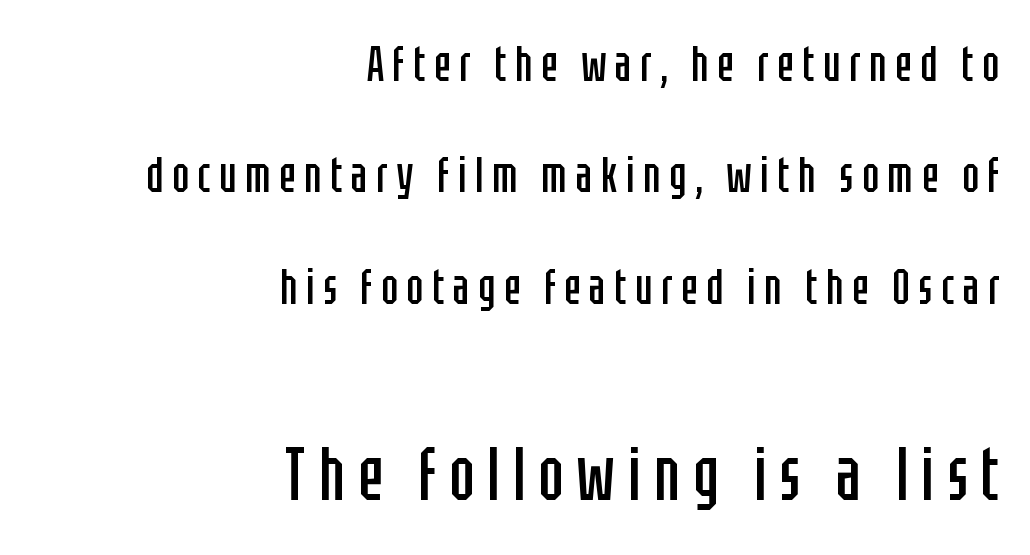
Q: Is the text bold? A: No.
Q: Is the text italic (slanted)? A: No, it is upright.
Q: Is the typeface a serif or a sans-serif typeface? A: Sans-serif.
Q: Is the text underlined? A: No.
Q: How is the paragraph aligned? A: Right-aligned.
Q: Is the spacing between lines tight, normal or loose? A: Loose.
Q: Which block of text is set in a larger size, the first (top) or the second (bottom)? A: The second (bottom) one.
Q: Width (condensed, normal, or wide)? A: Condensed.
Q: Stroke contrast? A: Low.
Q: x-height? A: Large.
Q: Monospaced? A: No.
